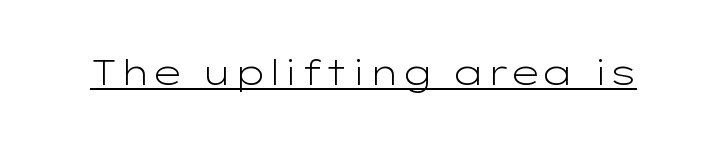
Between one letter and the next there's only the usual sliver of space. This rendering employs a face without finishing strokes, i.e., a sans-serif. Looks like someone drew a line under every word here. Upright lettering throughout. Varying glyph widths throughout — classic text-font behaviour.
